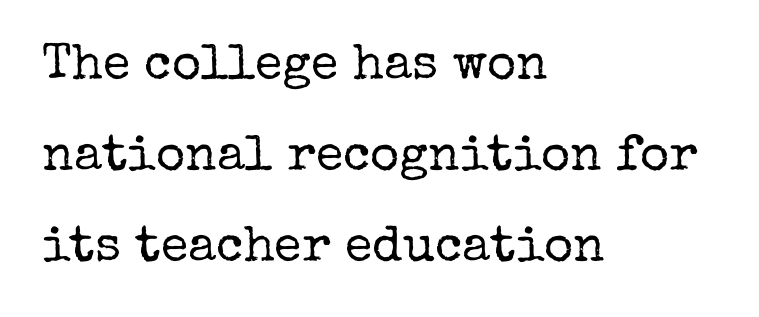
The image shows 50 px regular-weight serif type, upright; set left-aligned, line spacing 1.82x, normal letter spacing, not underlined; low stroke contrast and a medium x-height.
